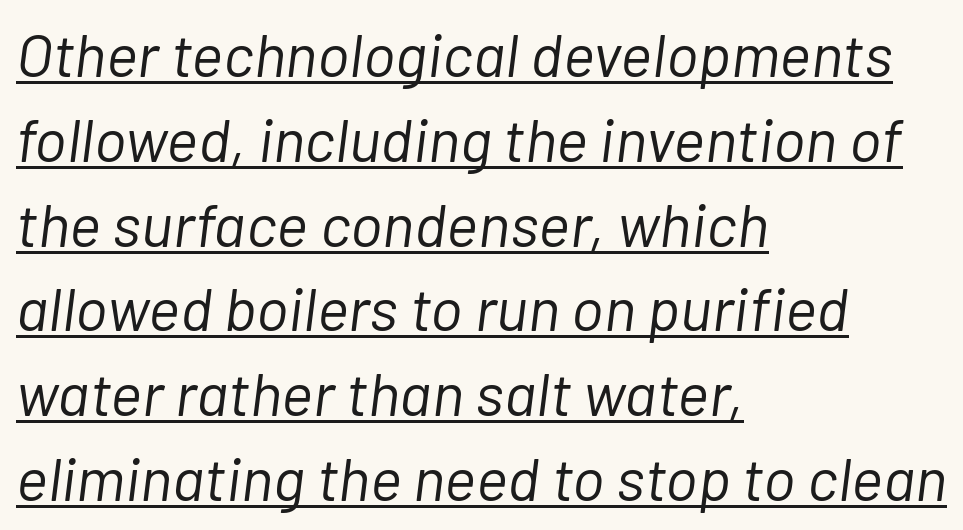
Line beginnings align vertically; line endings do not. You could not count columns in this text — the font is proportionally spaced. If you drew a line through each stem, it would be angled. Caption: standard tracking, unaltered.
